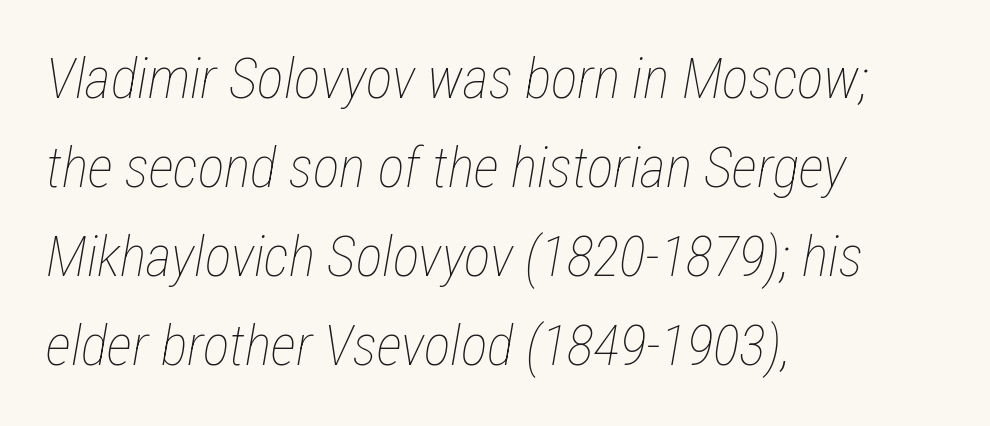
{"italic": "yes", "lean": "right", "slant_degrees": 12, "bold": "no", "weight": "thin", "width": "condensed", "stroke_contrast": "low", "x_height": "medium", "monospaced": "no", "underline": "no", "align": "left", "line_spacing": "normal", "line_spacing_ratio": 1.59, "letter_spacing": "normal", "letter_spacing_em": 0.0, "glyph_px": 56}
